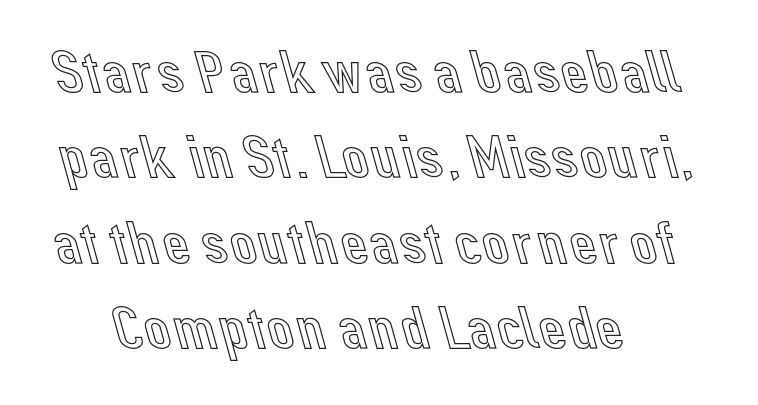
{"width": "normal", "x_height": "medium", "monospaced": "no", "underline": "no", "align": "center", "line_spacing": "normal", "line_spacing_ratio": 1.4, "letter_spacing": "normal", "letter_spacing_em": 0.0, "glyph_px": 61}
